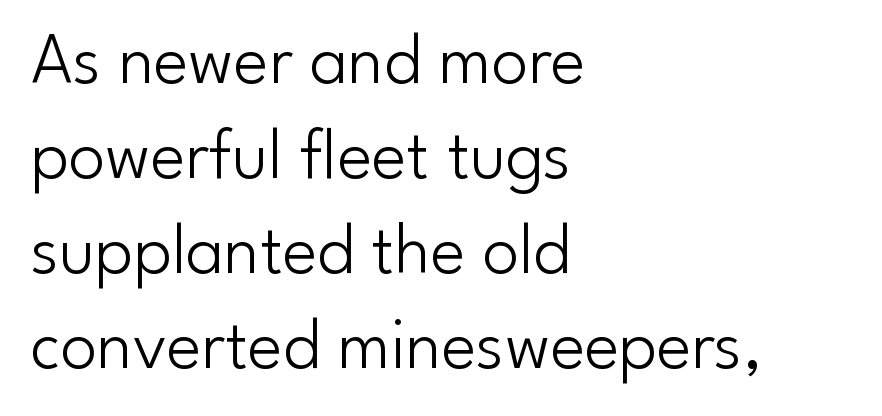
Q: Is the text bold? A: No.
Q: Is the text italic (slanted)? A: No, it is upright.
Q: Is the typeface a serif or a sans-serif typeface? A: Sans-serif.
Q: Is the text underlined? A: No.
Q: How is the paragraph aligned? A: Left-aligned.
Q: Is the spacing between letters normal or unusually wide? A: Normal.
Q: Is the spacing between lines tight, normal or loose? A: Normal.
Q: Width (condensed, normal, or wide)? A: Normal.
Q: Stroke contrast? A: Low.
Q: x-height? A: Small.
Q: Monospaced? A: No.
